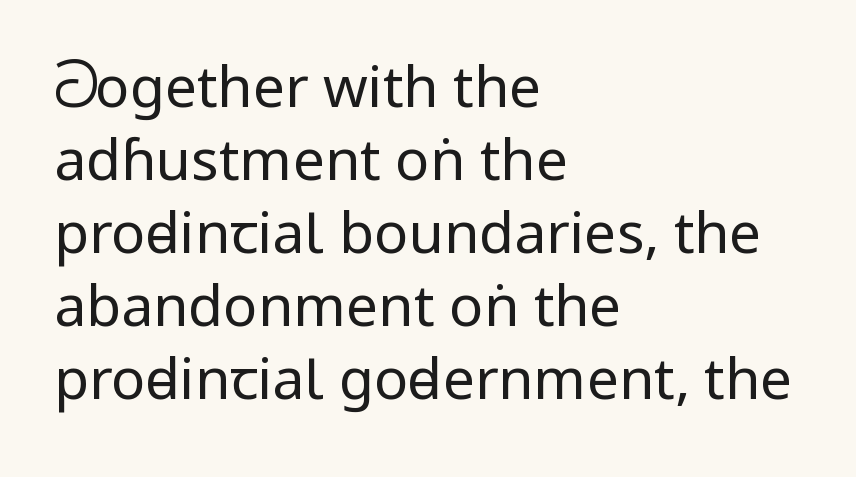
Stems here are at most as thick as an everyday book face. Does the type have serifs? No, each stem ends abruptly. Nothing unusual about the tracking: characters are spaced as the font intends. When letters stand straight like this, we call the style roman or upright. A classic flush-left, rag-right setting is used for this passage.
